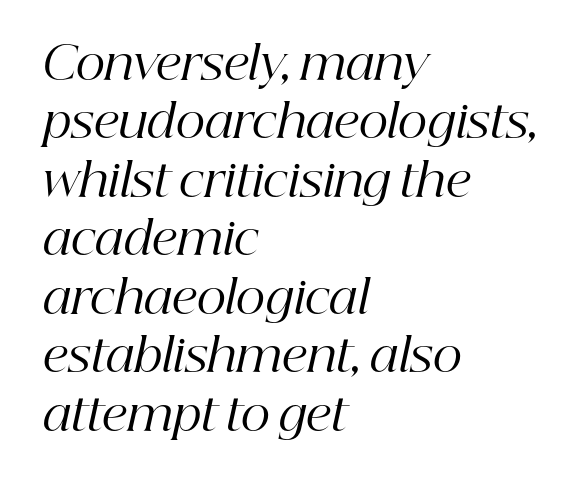
The image shows 46 px regular-weight serif type, italic (leaning right); set left-aligned, normal line spacing (1.27x), normal letter spacing, not underlined; high stroke contrast and a medium x-height.
